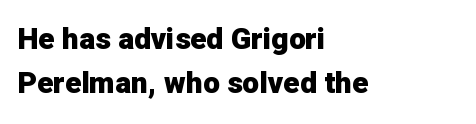
You could call the tracking neutral — neither tight nor loose. Every letter is thick-stroked: bold, no question. A typesetter would label this face a sans. What's the leading like? Ordinary, nothing unusual. This sample has the flowing, uneven cadence of proportional lettering.
